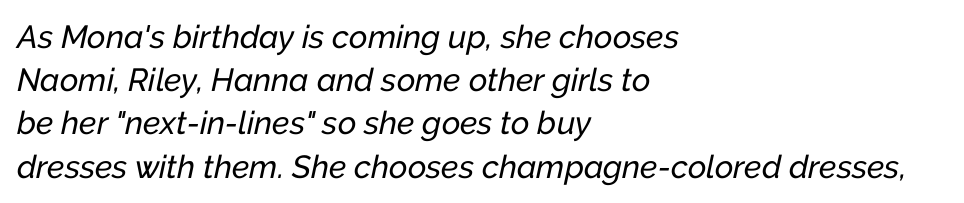
Q: Is the text italic (slanted)? A: Yes, it leans right by about 12 degrees.
Q: Is the text underlined? A: No.
Q: How is the paragraph aligned? A: Left-aligned.
Q: Is the spacing between letters normal or unusually wide? A: Normal.
Q: Is the spacing between lines tight, normal or loose? A: Normal.
Q: Width (condensed, normal, or wide)? A: Normal.
Q: Stroke contrast? A: Low.
Q: x-height? A: Medium.
Q: Monospaced? A: No.
